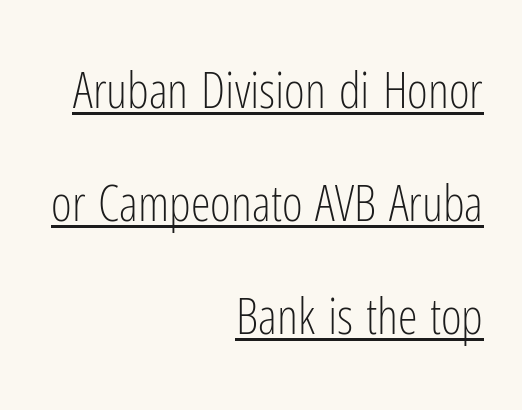
{"serif": "no", "italic": "no", "bold": "no", "weight": "light", "width": "condensed", "stroke_contrast": "low", "x_height": "medium", "monospaced": "no", "underline": "yes", "align": "right", "line_spacing": "loose", "line_spacing_ratio": 2.26, "letter_spacing": "normal", "letter_spacing_em": 0.0, "glyph_px": 50}
